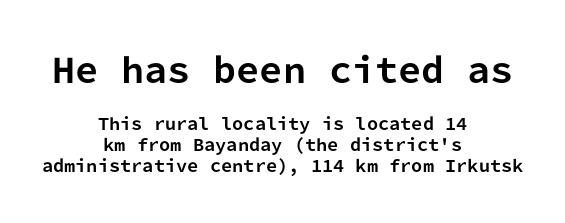
The image shows 33 px bold sans-serif type, upright, monospaced; set centered, normal line spacing (1.3x), normal letter spacing, not underlined; the first (top) block is 2.06x larger; low stroke contrast and a medium x-height.
